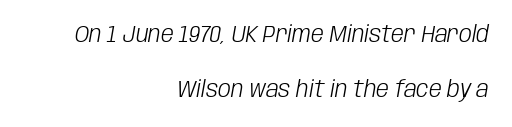
These lines stack with their right ends in a neat column. One glance says open: line gaps are wider than usual. No extra ink here — the face is not bold. The face used here has a pronounced slope to its letters. You could call the tracking neutral — neither tight nor loose. The space directly below the letters is spotless.
